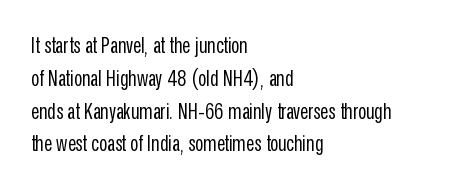
The image shows 22 px text type, upright; set left-aligned, normal line spacing (1.49x), normal letter spacing, not underlined.
